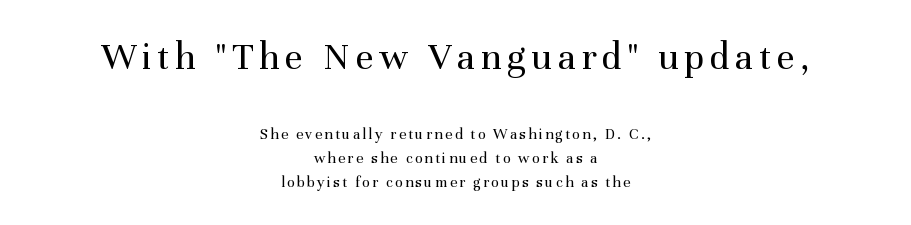
{"serif": "yes", "italic": "no", "bold": "no", "weight": "regular", "width": "normal", "stroke_contrast": "medium", "x_height": "medium", "monospaced": "no", "underline": "no", "align": "center", "line_spacing": "normal", "line_spacing_ratio": 1.48, "larger_block": "first", "size_ratio": 2.5, "glyph_px": 40}
